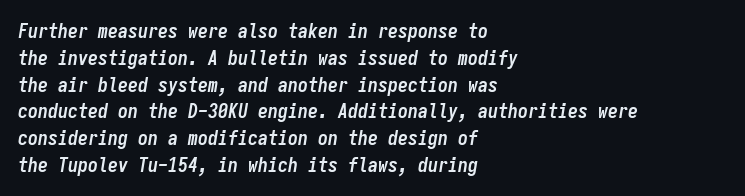
The image shows 20 px bold type, italic (leaning right); set left-aligned, normal line spacing (1.34x), normal letter spacing, not underlined.
